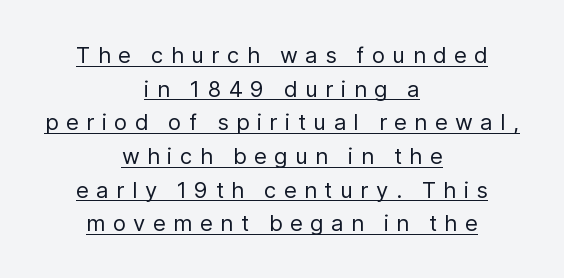
{"italic": "no", "bold": "no", "underline": "yes", "align": "center", "line_spacing": "normal", "line_spacing_ratio": 1.53, "letter_spacing": "wide", "letter_spacing_em": 0.34, "glyph_px": 22}
